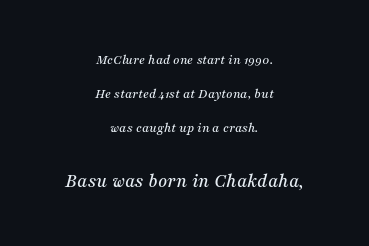
{"italic": "yes", "lean": "right", "slant_degrees": 16, "underline": "no", "align": "center", "line_spacing": "loose", "line_spacing_ratio": 2.44, "letter_spacing": "normal", "letter_spacing_em": 0.0, "larger_block": "second", "size_ratio": 1.43, "glyph_px": 20}
